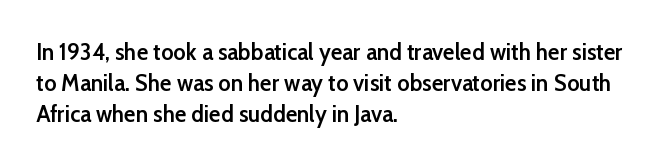
{"italic": "no", "bold": "semi", "underline": "no", "align": "left", "line_spacing": "normal", "line_spacing_ratio": 1.29, "letter_spacing": "normal", "letter_spacing_em": 0.0, "glyph_px": 24}
